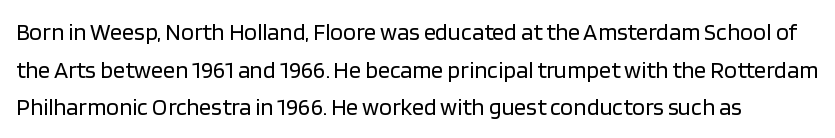
{"italic": "no", "bold": "no", "underline": "no", "line_spacing": "normal", "line_spacing_ratio": 1.57, "letter_spacing": "normal", "letter_spacing_em": 0.0, "glyph_px": 24}
